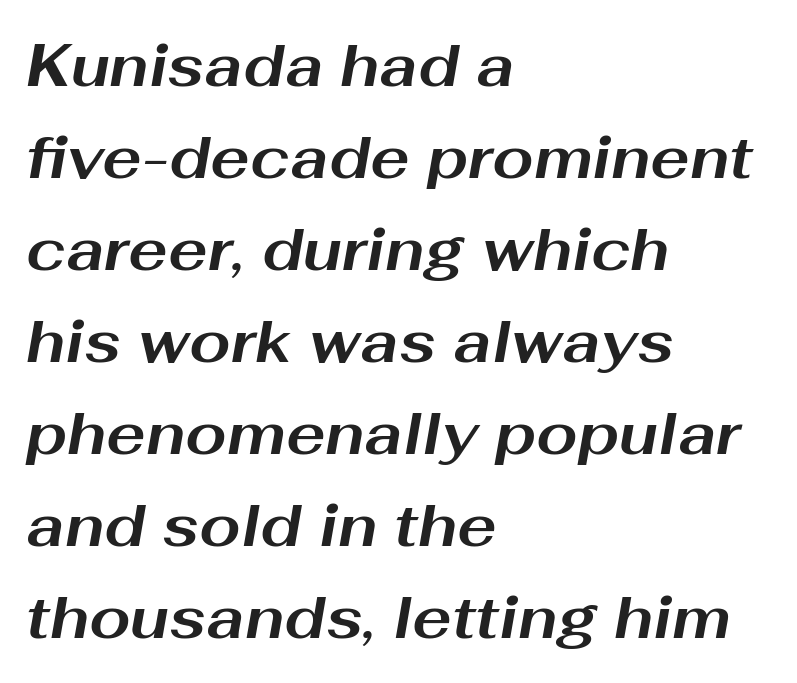
{"italic": "yes", "lean": "right", "slant_degrees": 10, "bold": "yes", "weight": "bold", "width": "wide", "stroke_contrast": "medium", "x_height": "medium", "monospaced": "no", "underline": "no", "align": "left", "line_spacing": "normal", "line_spacing_ratio": 1.56, "letter_spacing": "normal", "letter_spacing_em": 0.0, "glyph_px": 59}
